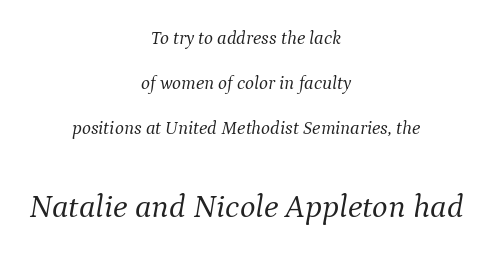
The block sitting lower on the canvas is the one with enlarged characters. Descenders are the only things crossing below the line. Heaviness? Minimal to ordinary, like unemphasized prose. Each new line begins a long way beneath the previous one.
